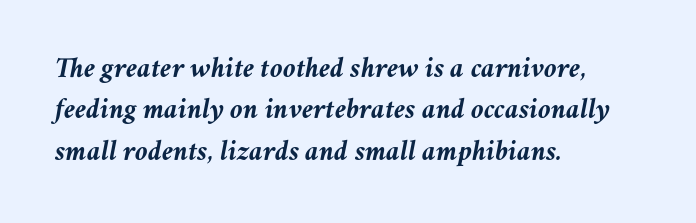
The letters are slanted; this is an italic face. Here the glyphs are tracked normally, forming tight word shapes. Underlining? Definitely not there. How would I describe the line gaps? Plain and ordinary.
